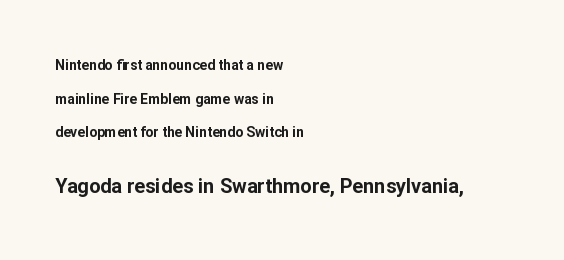
Q: Is the text bold? A: Yes.
Q: Is the text italic (slanted)? A: No, it is upright.
Q: Is the text underlined? A: No.
Q: How is the paragraph aligned? A: Left-aligned.
Q: Is the spacing between letters normal or unusually wide? A: Normal.
Q: Is the spacing between lines tight, normal or loose? A: Loose.
Q: Which block of text is set in a larger size, the first (top) or the second (bottom)? A: The second (bottom) one.
